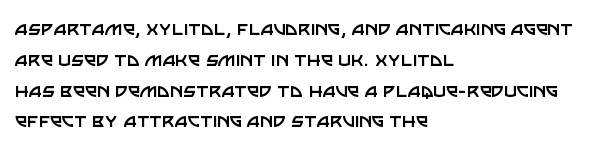
Summary of vertical rhythm: regular, with standard interline spacing. Short note: letters normally spaced. The font's upright variant was chosen for this text. Casual observation: everything's shoved over to the left.
